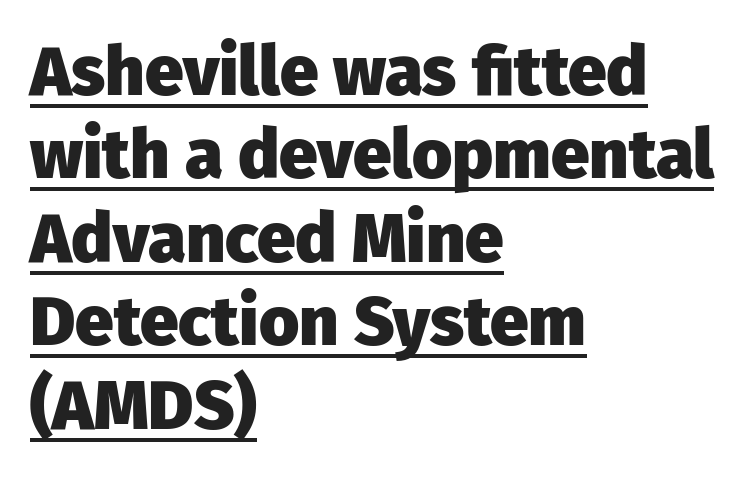
{"serif": "no", "italic": "no", "bold": "yes", "weight": "heavy", "width": "normal", "stroke_contrast": "low", "x_height": "medium", "monospaced": "no", "underline": "yes", "align": "left", "line_spacing_ratio": 1.21, "letter_spacing": "normal", "letter_spacing_em": 0.0, "glyph_px": 69}
